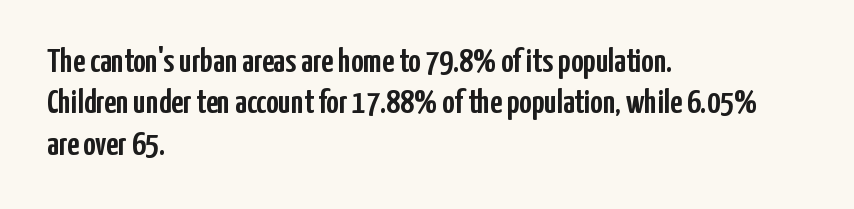
{"serif": "no", "italic": "no", "width": "condensed", "stroke_contrast": "low", "x_height": "medium", "monospaced": "no", "underline": "no", "align": "left", "line_spacing_ratio": 1.22, "letter_spacing": "normal", "letter_spacing_em": 0.0, "glyph_px": 34}
